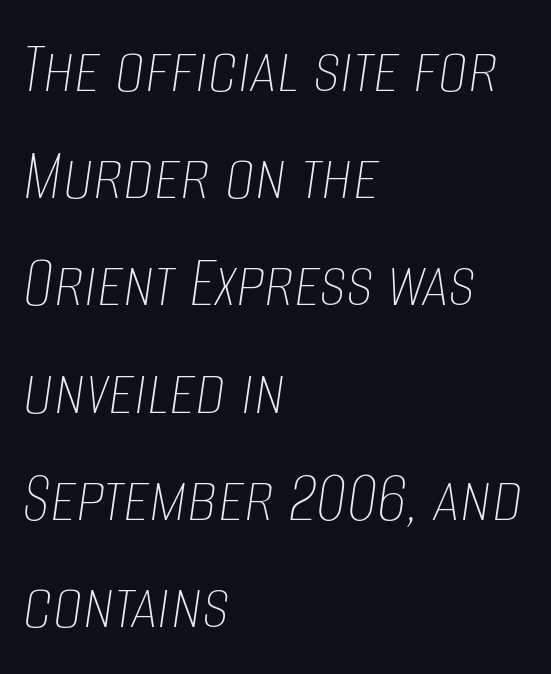
The image shows 75 px thin, condensed type, italic (leaning right); set left-aligned, normal line spacing (1.43x), normal letter spacing, not underlined; low stroke contrast and a large x-height.
